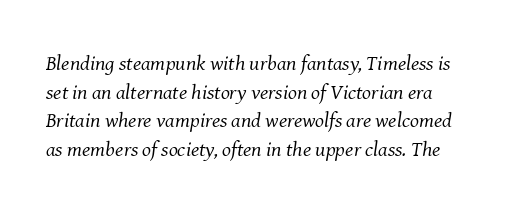
{"italic": "yes", "lean": "right", "slant_degrees": 8, "bold": "no", "underline": "no", "line_spacing": "normal", "line_spacing_ratio": 1.36, "letter_spacing": "normal", "letter_spacing_em": 0.0, "glyph_px": 21}
